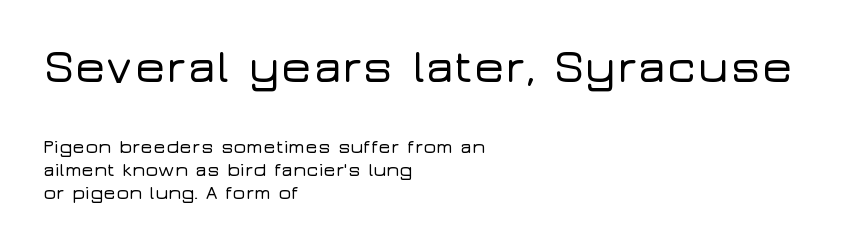
The image shows 47 px wide sans-serif type, upright; set left-aligned, line spacing 1.21x, normal letter spacing, not underlined; the first (top) block is 2.47x larger; low stroke contrast and a medium x-height.
